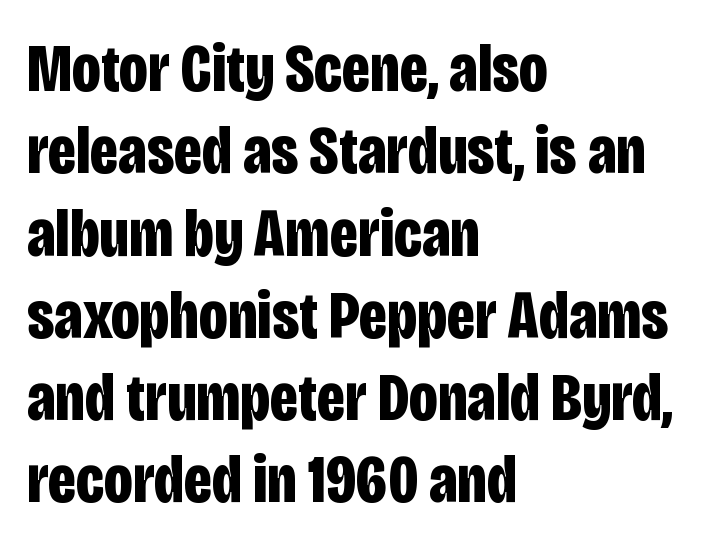
Q: Is the text bold? A: Yes.
Q: Is the text italic (slanted)? A: No, it is upright.
Q: Is the typeface a serif or a sans-serif typeface? A: Sans-serif.
Q: Is the text underlined? A: No.
Q: How is the paragraph aligned? A: Left-aligned.
Q: Is the spacing between letters normal or unusually wide? A: Normal.
Q: Width (condensed, normal, or wide)? A: Condensed.
Q: Stroke contrast? A: Low.
Q: x-height? A: Large.
Q: Monospaced? A: No.
